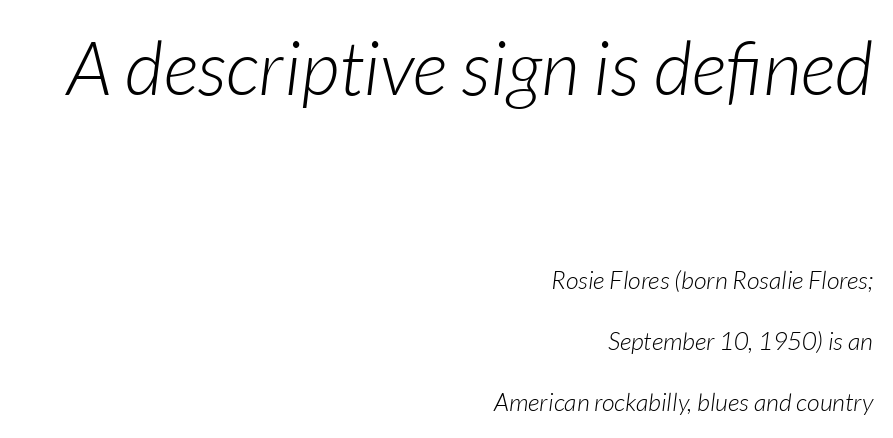
Successive baselines arrive slowly, with a big drop between each. Characters are canted at an angle relative to the baseline's perpendicular. Type size steps down from the first block to the second. Is the stroke heavy? The answer is a plain regular-or-lighter. Plain, unruled lines of type.
